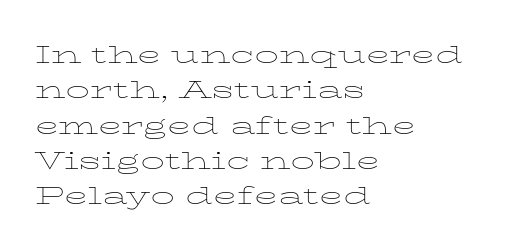
Tracking value appears to be zero — textbook default spacing. Posture: straight, roman, zero tilt. Leftover space on each line is placed entirely after the last word. This is not heavy type; no bold has been used.
